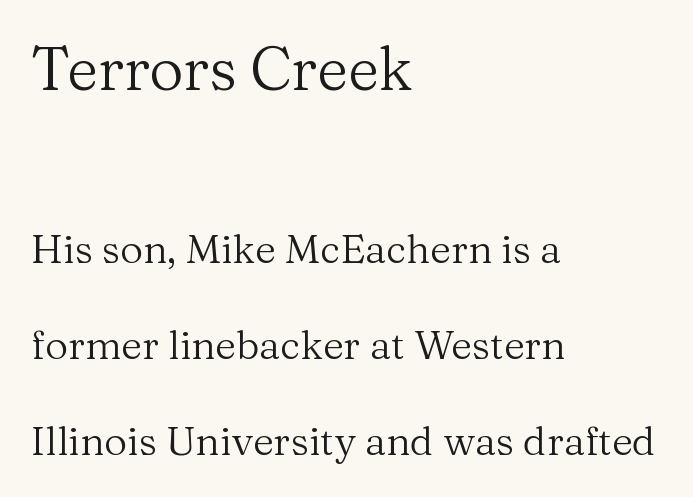
Q: Is the text bold? A: No.
Q: Is the text italic (slanted)? A: No, it is upright.
Q: Is the typeface a serif or a sans-serif typeface? A: Serif.
Q: Is the text underlined? A: No.
Q: How is the paragraph aligned? A: Left-aligned.
Q: Is the spacing between letters normal or unusually wide? A: Normal.
Q: Is the spacing between lines tight, normal or loose? A: Loose.
Q: Which block of text is set in a larger size, the first (top) or the second (bottom)? A: The first (top) one.
Q: Width (condensed, normal, or wide)? A: Normal.
Q: Stroke contrast? A: Medium.
Q: x-height? A: Medium.
Q: Monospaced? A: No.
